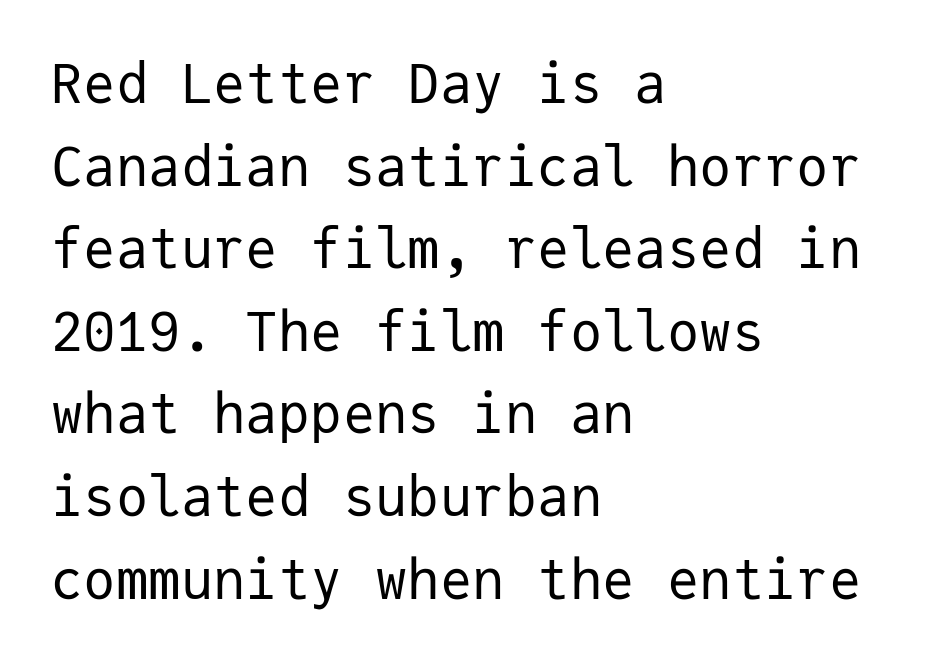
{"serif": "no", "italic": "no", "bold": "no", "weight": "regular", "width": "normal", "stroke_contrast": "low", "x_height": "medium", "monospaced": "yes", "underline": "no", "align": "left", "line_spacing": "normal", "line_spacing_ratio": 1.53, "letter_spacing": "normal", "letter_spacing_em": 0.0, "glyph_px": 54}
